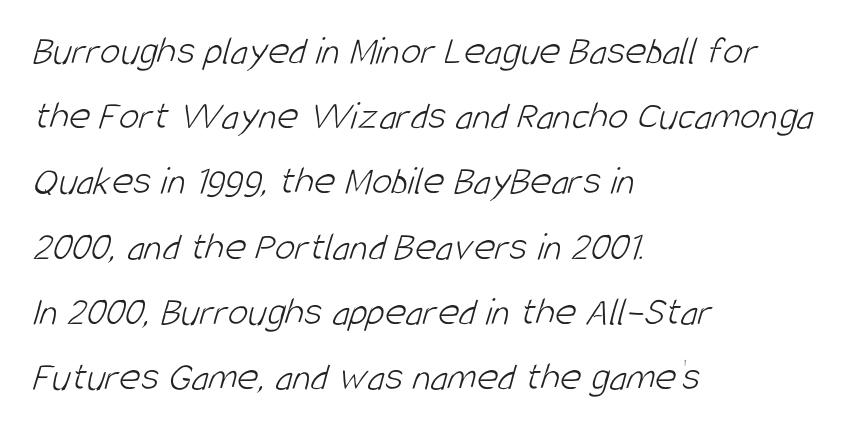
{"serif": "no", "bold": "no", "weight": "light", "width": "condensed", "stroke_contrast": "low", "x_height": "large", "monospaced": "no", "underline": "no", "align": "left", "line_spacing": "normal", "line_spacing_ratio": 1.59, "letter_spacing": "normal", "letter_spacing_em": 0.0, "glyph_px": 41}
